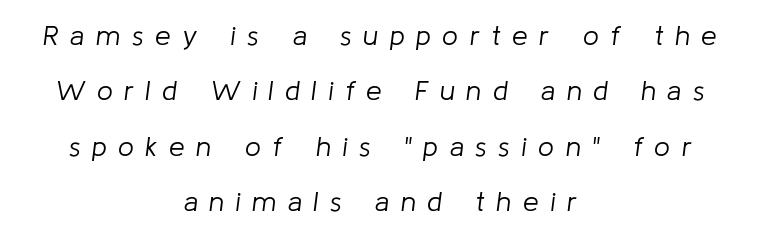
The passage shown is not underscored anywhere. Short note: letters widely spaced. Weight: in the light-to-regular range. Looks like regular typesetting: each glyph gets only the width it needs.
